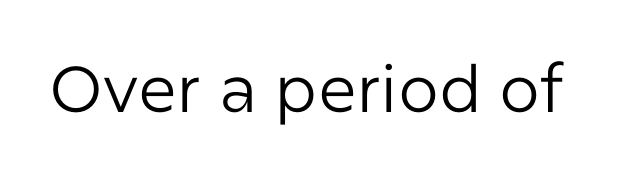
Q: Is the text bold? A: No.
Q: Is the text italic (slanted)? A: No, it is upright.
Q: Is the typeface a serif or a sans-serif typeface? A: Sans-serif.
Q: Is the text underlined? A: No.
Q: Is the spacing between letters normal or unusually wide? A: Normal.
Q: Width (condensed, normal, or wide)? A: Normal.
Q: Stroke contrast? A: Low.
Q: x-height? A: Medium.
Q: Monospaced? A: No.
